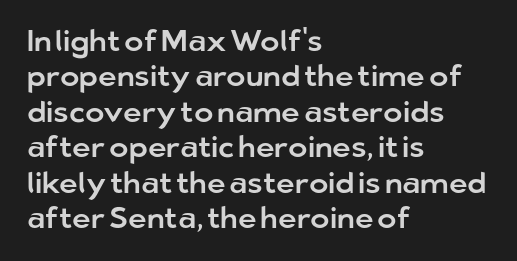
{"serif": "no", "italic": "no", "width": "normal", "stroke_contrast": "low", "x_height": "medium", "monospaced": "no", "underline": "no", "align": "left", "line_spacing_ratio": 1.22, "letter_spacing": "normal", "letter_spacing_em": 0.0, "glyph_px": 29}
